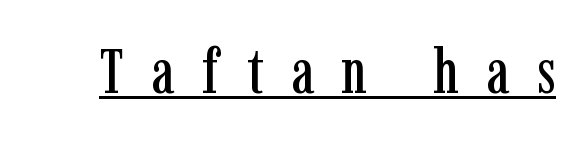
Q: Is the text italic (slanted)? A: No, it is upright.
Q: Is the typeface a serif or a sans-serif typeface? A: Serif.
Q: Is the text underlined? A: Yes.
Q: Is the spacing between letters normal or unusually wide? A: Unusually wide.
Q: Width (condensed, normal, or wide)? A: Condensed.
Q: Stroke contrast? A: Low.
Q: x-height? A: Medium.
Q: Monospaced? A: No.
